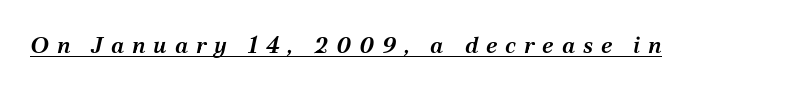
The image shows 23 px text type, italic (leaning right); set unusually wide letter spacing (+0.34 em), underlined.
